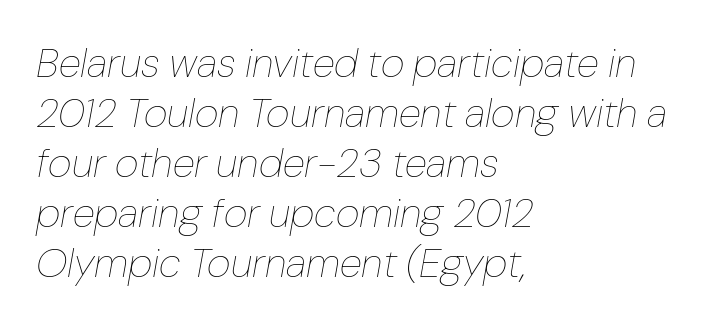
The image shows 41 px thin type, italic (leaning right); set left-aligned, line spacing 1.22x, normal letter spacing, not underlined; low stroke contrast and a medium x-height.
